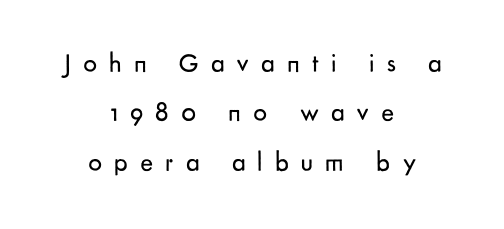
{"italic": "no", "bold": "no", "underline": "no", "align": "center", "line_spacing_ratio": 1.83, "letter_spacing": "wide", "letter_spacing_em": 0.45, "glyph_px": 27}
